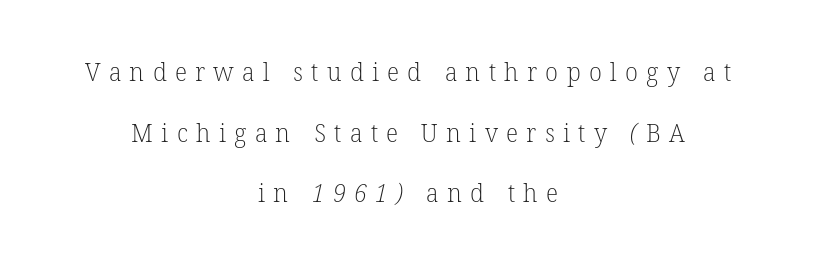
Look at the tracking — it's clearly loosened, letters drifting apart. The text block is weighted toward neither margin, spreading evenly from the middle. The letterforms sit at book weight or below. Decoration check: the copy has no underline. Loosely led — the rows are spread out.
